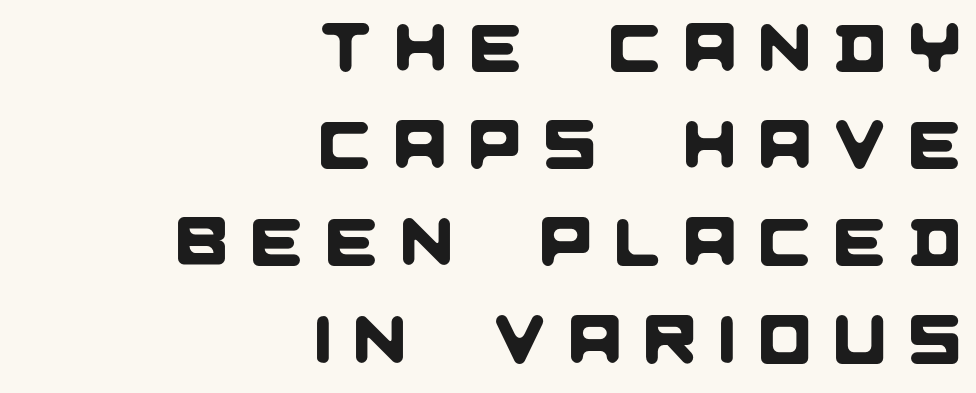
{"serif": "no", "width": "normal", "stroke_contrast": "low", "x_height": "large", "monospaced": "no", "underline": "no", "align": "right", "line_spacing": "normal", "line_spacing_ratio": 1.43, "letter_spacing": "wide", "letter_spacing_em": 0.35, "glyph_px": 68}
